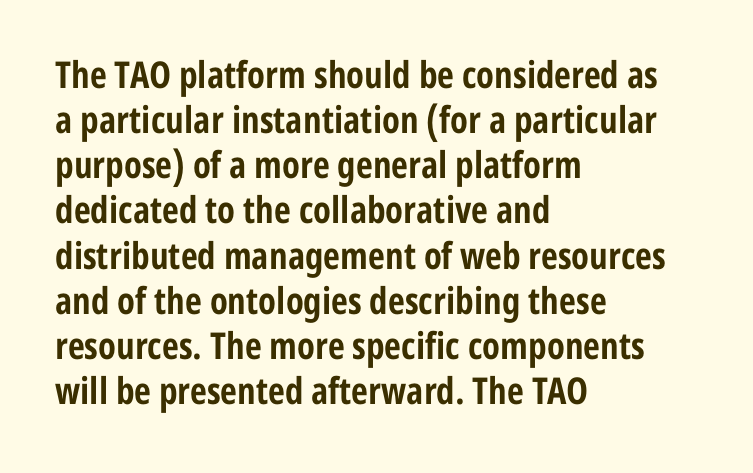
Q: Is the text bold? A: Yes.
Q: Is the text italic (slanted)? A: No, it is upright.
Q: Is the typeface a serif or a sans-serif typeface? A: Sans-serif.
Q: Is the text underlined? A: No.
Q: How is the paragraph aligned? A: Left-aligned.
Q: Is the spacing between letters normal or unusually wide? A: Normal.
Q: Width (condensed, normal, or wide)? A: Condensed.
Q: Stroke contrast? A: Low.
Q: x-height? A: Medium.
Q: Monospaced? A: No.
